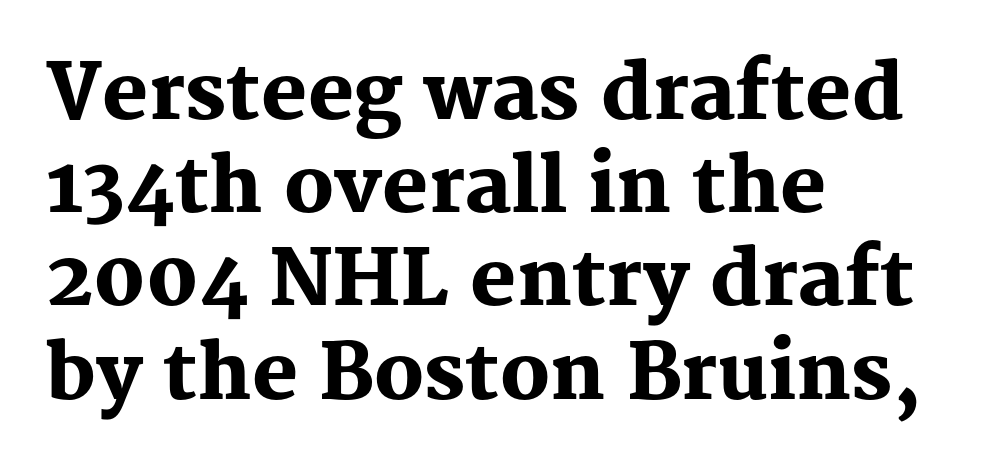
The image shows 77 px heavy serif type, upright; set left-aligned, line spacing 1.21x, normal letter spacing, not underlined; medium stroke contrast and a medium x-height.
